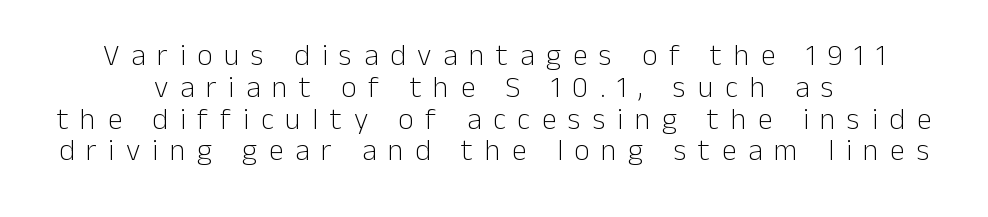
Q: Is the text bold? A: No.
Q: Is the text italic (slanted)? A: No, it is upright.
Q: Is the typeface a serif or a sans-serif typeface? A: Sans-serif.
Q: Is the text underlined? A: No.
Q: How is the paragraph aligned? A: Centered.
Q: Is the spacing between letters normal or unusually wide? A: Unusually wide.
Q: Is the spacing between lines tight, normal or loose? A: Tight.
Q: Width (condensed, normal, or wide)? A: Normal.
Q: Stroke contrast? A: Low.
Q: x-height? A: Medium.
Q: Monospaced? A: No.
